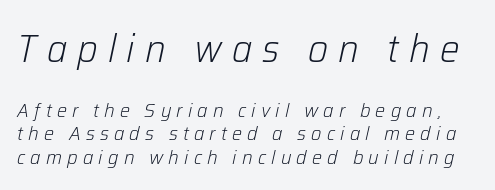
The image shows 39 px light type, italic (leaning right); set line spacing 1.17x, unusually wide letter spacing (+0.26 em), not underlined; the first (top) block is 1.95x larger; low stroke contrast and a medium x-height.
